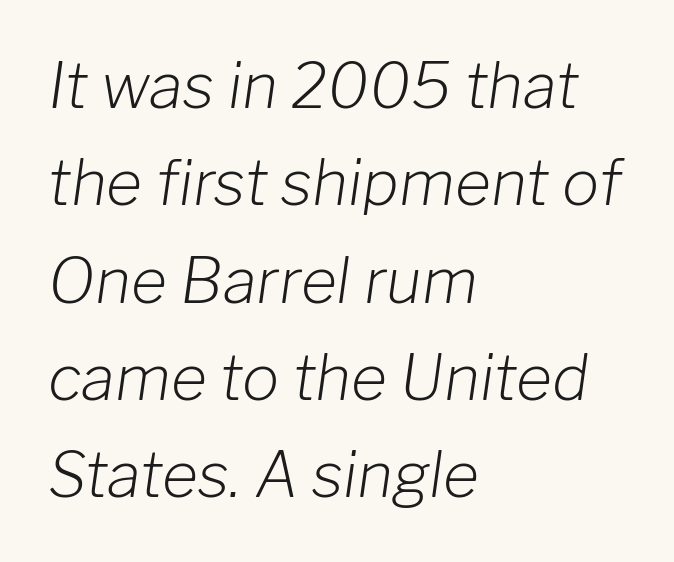
The image shows 62 px light type, italic (leaning right); set left-aligned, normal line spacing (1.57x), normal letter spacing, not underlined; low stroke contrast and a medium x-height.
